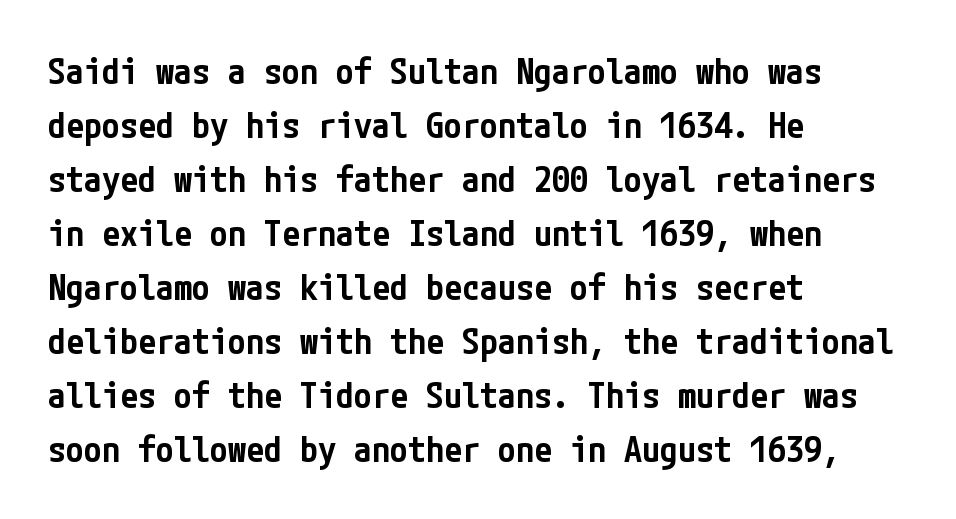
Q: Is the text bold? A: Semi-bold.
Q: Is the text italic (slanted)? A: No, it is upright.
Q: Is the typeface a serif or a sans-serif typeface? A: Sans-serif.
Q: Is the text underlined? A: No.
Q: How is the paragraph aligned? A: Left-aligned.
Q: Is the spacing between letters normal or unusually wide? A: Normal.
Q: Is the spacing between lines tight, normal or loose? A: Normal.
Q: Width (condensed, normal, or wide)? A: Condensed.
Q: Stroke contrast? A: Low.
Q: x-height? A: Medium.
